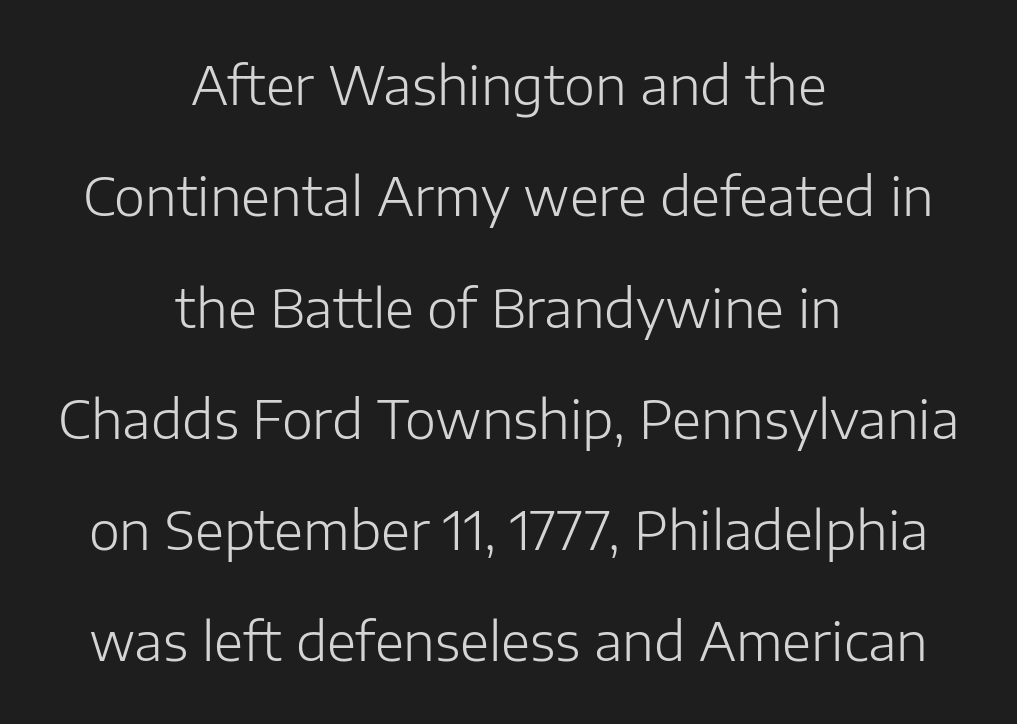
Q: Is the text bold? A: No.
Q: Is the text italic (slanted)? A: No, it is upright.
Q: Is the typeface a serif or a sans-serif typeface? A: Sans-serif.
Q: Is the text underlined? A: No.
Q: How is the paragraph aligned? A: Centered.
Q: Is the spacing between letters normal or unusually wide? A: Normal.
Q: Is the spacing between lines tight, normal or loose? A: Loose.
Q: Width (condensed, normal, or wide)? A: Normal.
Q: Stroke contrast? A: Low.
Q: x-height? A: Medium.
Q: Monospaced? A: No.
